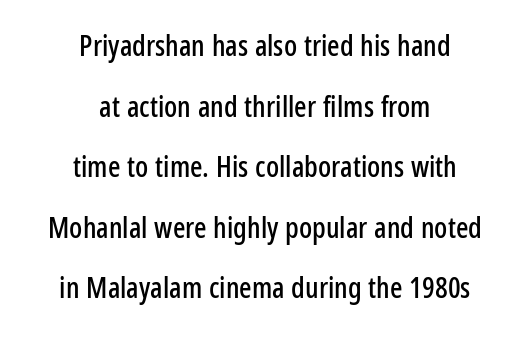
The image shows 29 px condensed sans-serif type, upright; set centered, loose line spacing (2.09x), normal letter spacing, not underlined; low stroke contrast and a medium x-height.
